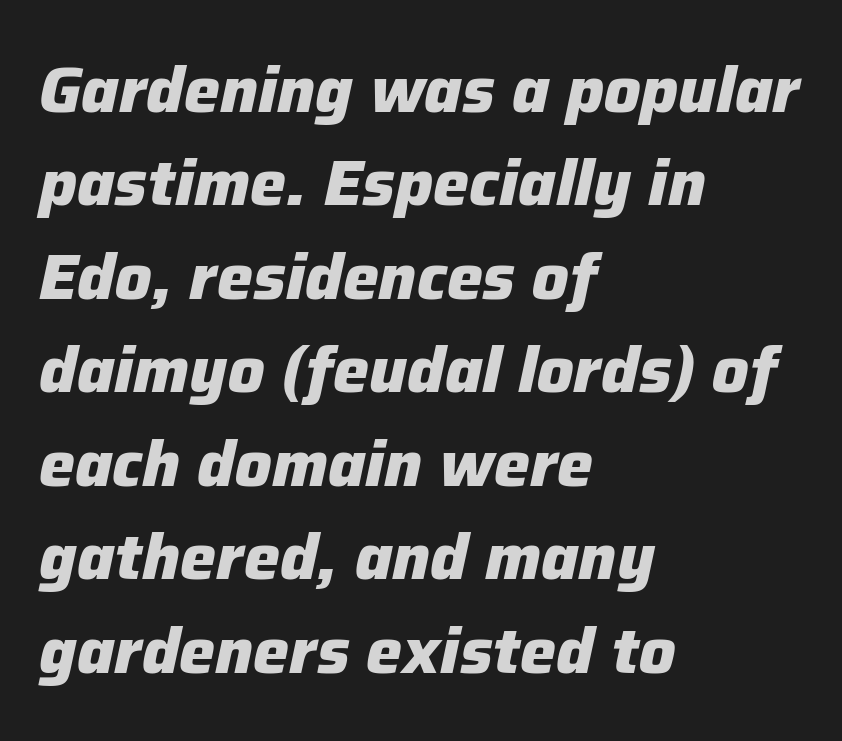
Q: Is the text bold? A: Yes.
Q: Is the text italic (slanted)? A: Yes, it leans right by about 12 degrees.
Q: Is the text underlined? A: No.
Q: How is the paragraph aligned? A: Left-aligned.
Q: Is the spacing between letters normal or unusually wide? A: Normal.
Q: Is the spacing between lines tight, normal or loose? A: Normal.
Q: Width (condensed, normal, or wide)? A: Normal.
Q: Stroke contrast? A: Low.
Q: x-height? A: Medium.
Q: Monospaced? A: No.
